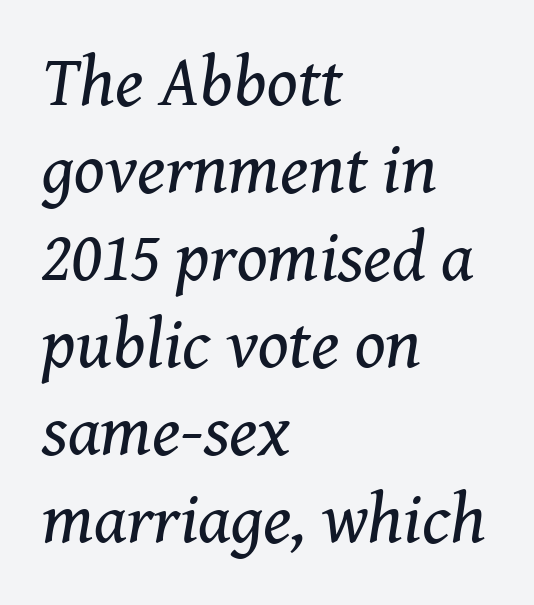
Underline: absent. The typesetting does not lean heavy: it is not bold. The face used here is rendered with its standard letterfit. This is oblique type, the kind used for emphasis or titles.
